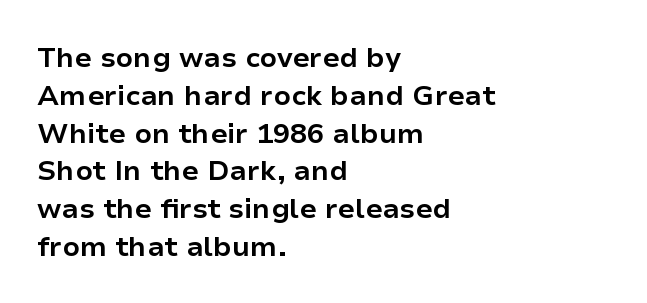
{"serif": "no", "italic": "no", "bold": "yes", "weight": "bold", "width": "normal", "stroke_contrast": "low", "x_height": "medium", "monospaced": "no", "underline": "no", "align": "left", "line_spacing": "normal", "line_spacing_ratio": 1.35, "letter_spacing": "normal", "letter_spacing_em": 0.0, "glyph_px": 28}
